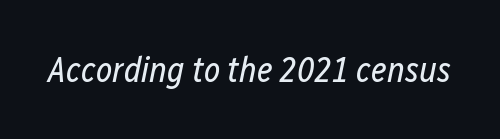
The passage shown leans; its letterforms are oblique. Do the characters align in a grid? No, the font is proportional. Each row of text sits above clean, open space. No chunkiness to these letters — they're not bold. Nothing unusual about the tracking: characters are spaced as the font intends.
